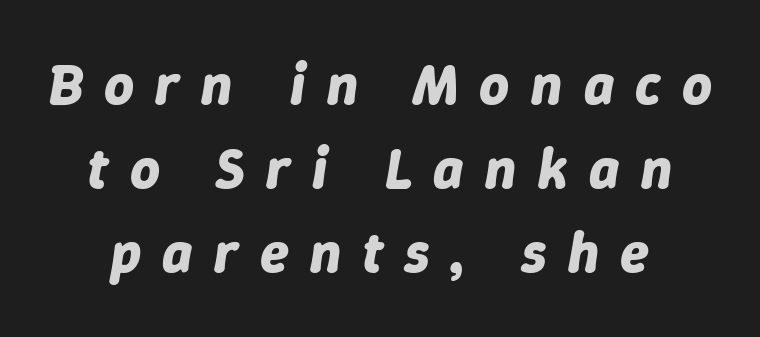
Note the varied advance widths — an 'i' is clearly narrower than an 'm'. Anything drawn beneath the words? Only blank space. Style check: oblique. The vertical gap from one line to the next is medium.
